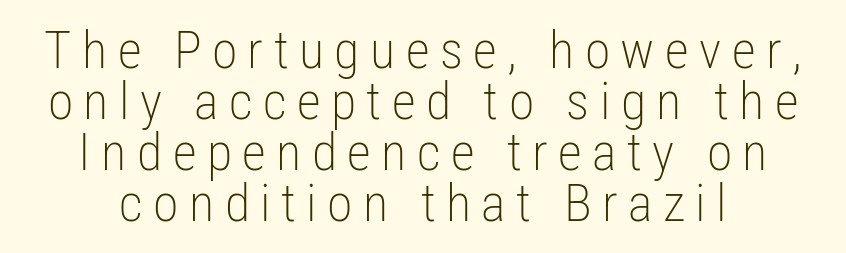
The image shows 52 px light, condensed sans-serif type, upright; set tight line spacing (0.98x), unusually wide letter spacing (+0.2 em), not underlined; low stroke contrast and a medium x-height.
